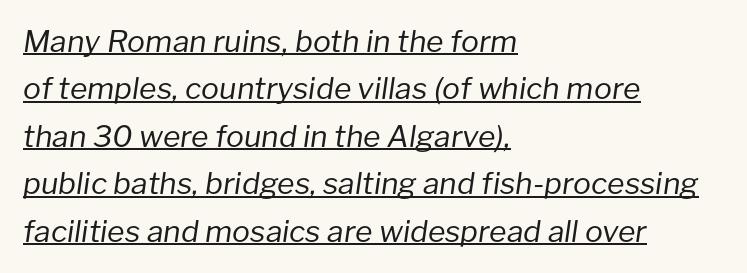
Q: Is the text bold? A: No.
Q: Is the text italic (slanted)? A: Yes, it leans right by about 8 degrees.
Q: Is the text underlined? A: Yes.
Q: How is the paragraph aligned? A: Left-aligned.
Q: Is the spacing between letters normal or unusually wide? A: Normal.
Q: Is the spacing between lines tight, normal or loose? A: Normal.
Q: Width (condensed, normal, or wide)? A: Normal.
Q: Stroke contrast? A: Low.
Q: x-height? A: Medium.
Q: Monospaced? A: No.
